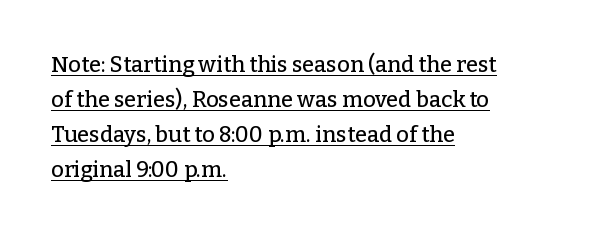
{"italic": "no", "underline": "yes", "align": "left", "line_spacing": "normal", "line_spacing_ratio": 1.59, "letter_spacing": "normal", "letter_spacing_em": 0.0, "glyph_px": 22}
